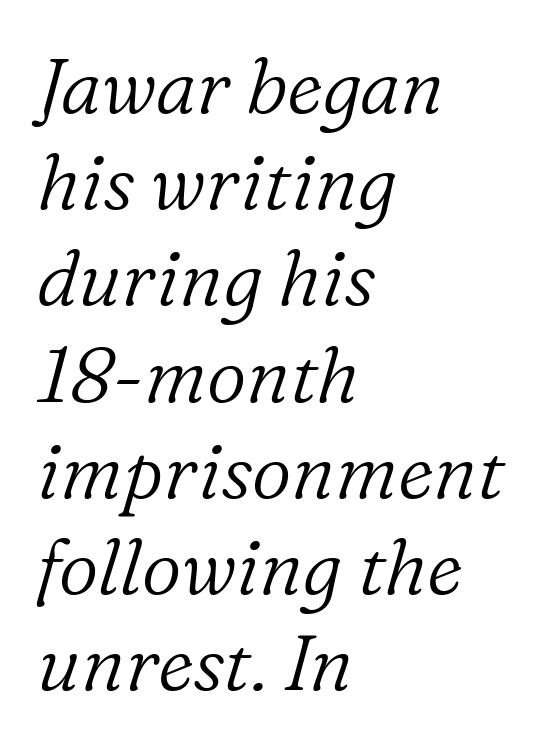
{"serif": "yes", "italic": "yes", "lean": "right", "slant_degrees": 16, "bold": "no", "weight": "light", "width": "normal", "stroke_contrast": "low", "x_height": "medium", "monospaced": "no", "underline": "no", "align": "left", "line_spacing": "normal", "line_spacing_ratio": 1.25, "letter_spacing": "normal", "letter_spacing_em": 0.0, "glyph_px": 77}
